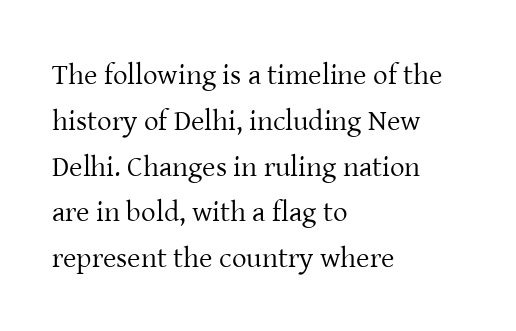
{"serif": "yes", "italic": "no", "bold": "no", "weight": "regular", "width": "normal", "stroke_contrast": "low", "x_height": "medium", "monospaced": "no", "underline": "no", "align": "left", "line_spacing": "normal", "line_spacing_ratio": 1.58, "letter_spacing": "normal", "letter_spacing_em": 0.0, "glyph_px": 29}
